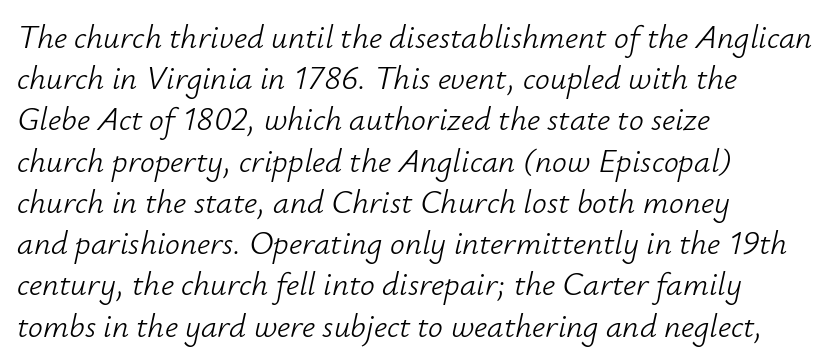
{"italic": "yes", "lean": "right", "slant_degrees": 12, "bold": "no", "weight": "light", "width": "normal", "stroke_contrast": "low", "x_height": "small", "monospaced": "no", "underline": "no", "align": "left", "line_spacing": "normal", "line_spacing_ratio": 1.25, "letter_spacing": "normal", "letter_spacing_em": 0.0, "glyph_px": 33}
